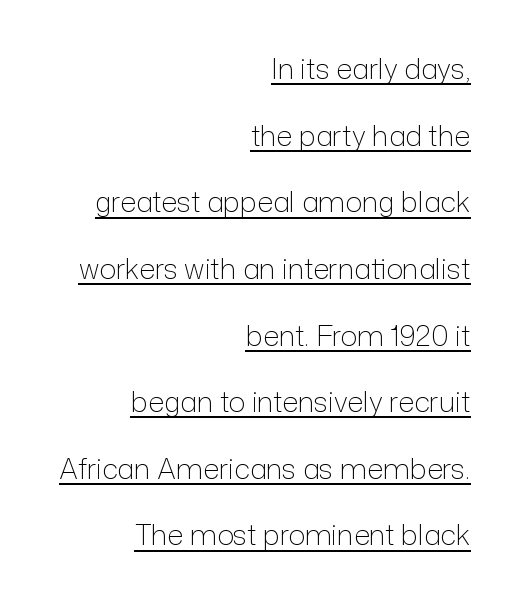
{"serif": "no", "italic": "no", "bold": "no", "weight": "light", "width": "normal", "stroke_contrast": "low", "x_height": "medium", "monospaced": "no", "underline": "yes", "align": "right", "line_spacing": "loose", "line_spacing_ratio": 2.38, "letter_spacing": "normal", "letter_spacing_em": 0.0, "glyph_px": 28}
